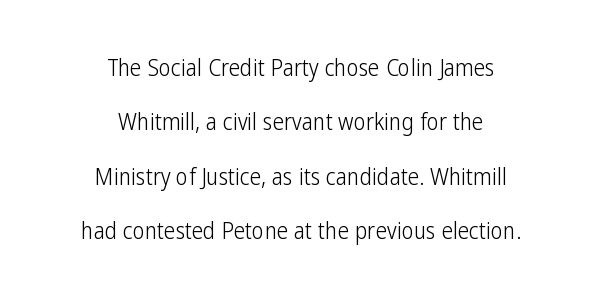
Q: Is the text bold? A: No.
Q: Is the text italic (slanted)? A: No, it is upright.
Q: Is the text underlined? A: No.
Q: How is the paragraph aligned? A: Centered.
Q: Is the spacing between letters normal or unusually wide? A: Normal.
Q: Is the spacing between lines tight, normal or loose? A: Loose.
